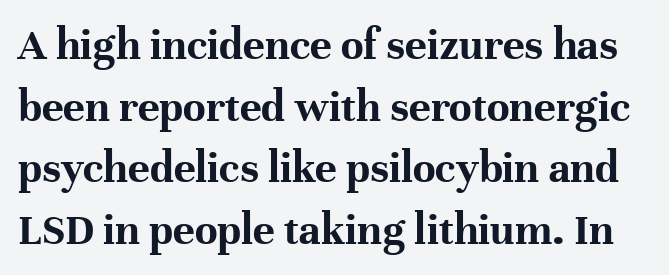
Each glyph is drawn with heavy, bold strokes. You could not count columns in this text — the font is proportionally spaced. Successive baselines arrive at the customary interval. To sum up the face: it has serifs.
